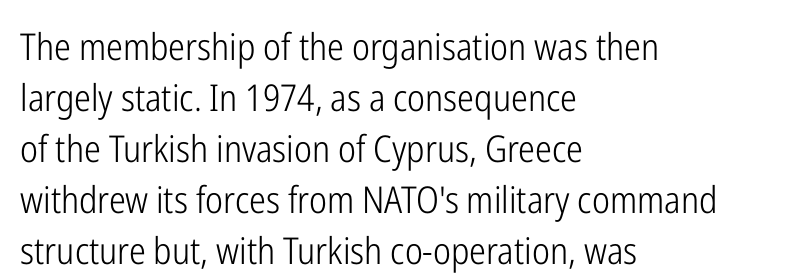
Q: Is the text bold? A: No.
Q: Is the text italic (slanted)? A: No, it is upright.
Q: Is the typeface a serif or a sans-serif typeface? A: Sans-serif.
Q: Is the text underlined? A: No.
Q: How is the paragraph aligned? A: Left-aligned.
Q: Is the spacing between letters normal or unusually wide? A: Normal.
Q: Is the spacing between lines tight, normal or loose? A: Normal.
Q: Width (condensed, normal, or wide)? A: Condensed.
Q: Stroke contrast? A: Low.
Q: x-height? A: Medium.
Q: Monospaced? A: No.
